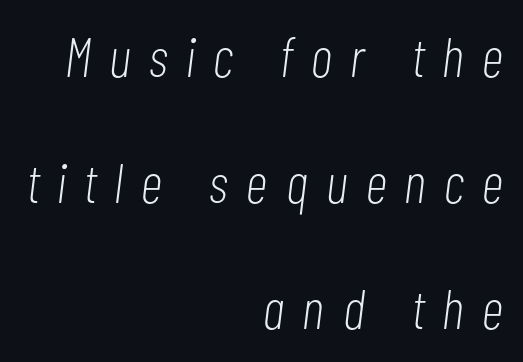
{"italic": "yes", "lean": "right", "slant_degrees": 7, "bold": "no", "weight": "light", "width": "condensed", "stroke_contrast": "low", "x_height": "medium", "monospaced": "no", "underline": "no", "align": "right", "line_spacing": "loose", "line_spacing_ratio": 2.25, "letter_spacing": "wide", "letter_spacing_em": 0.33, "glyph_px": 56}
